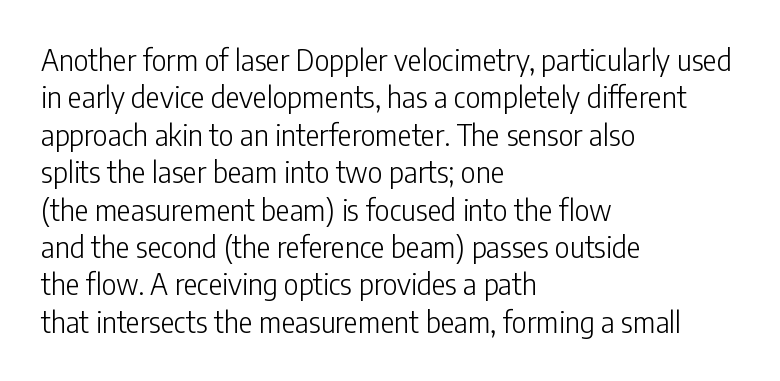
The image shows 29 px light, condensed sans-serif type, upright; set left-aligned, normal line spacing (1.29x), normal letter spacing, not underlined; low stroke contrast and a medium x-height.
